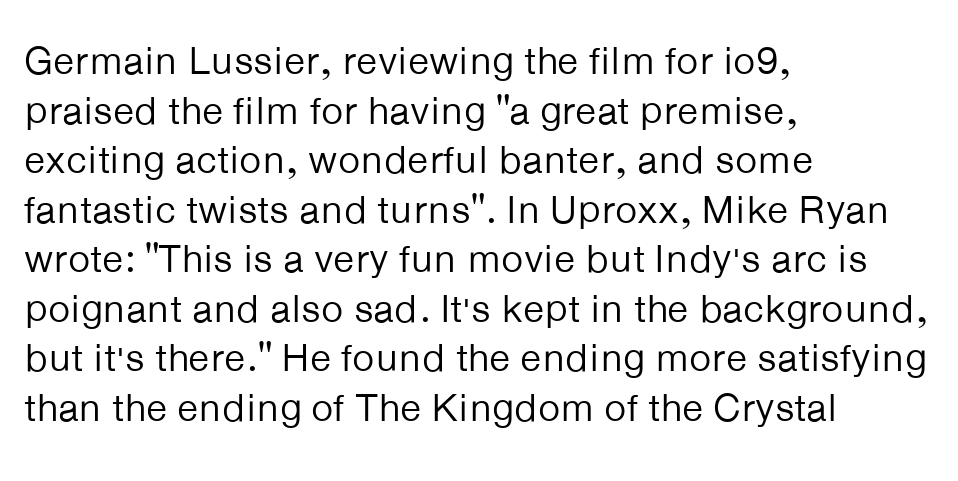
The image shows 39 px regular-weight sans-serif type, upright; set left-aligned, normal line spacing (1.27x), normal letter spacing, not underlined; low stroke contrast and a medium x-height.
